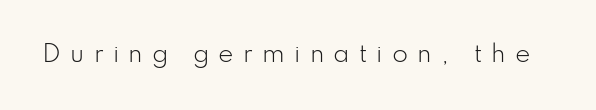
Q: Is the text bold? A: No.
Q: Is the text italic (slanted)? A: No, it is upright.
Q: Is the text underlined? A: No.
Q: Is the spacing between letters normal or unusually wide? A: Unusually wide.
